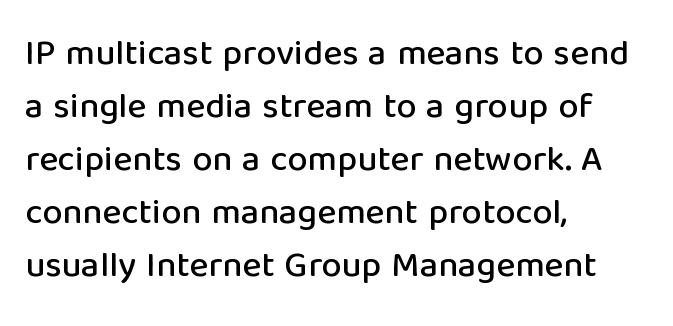
Q: Is the text italic (slanted)? A: No, it is upright.
Q: Is the typeface a serif or a sans-serif typeface? A: Sans-serif.
Q: Is the text underlined? A: No.
Q: How is the paragraph aligned? A: Left-aligned.
Q: Is the spacing between letters normal or unusually wide? A: Normal.
Q: Is the spacing between lines tight, normal or loose? A: Normal.
Q: Width (condensed, normal, or wide)? A: Normal.
Q: Stroke contrast? A: Low.
Q: x-height? A: Medium.
Q: Monospaced? A: No.
